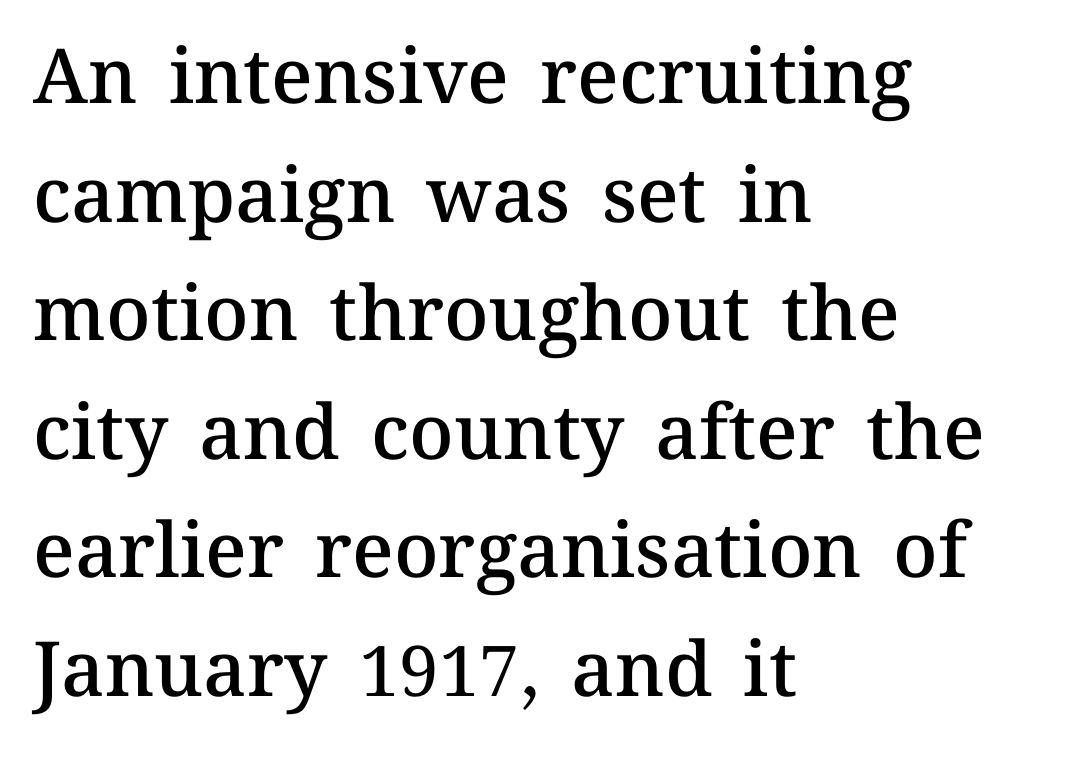
Q: Is the text bold? A: Semi-bold.
Q: Is the text italic (slanted)? A: No, it is upright.
Q: Is the text underlined? A: No.
Q: How is the paragraph aligned? A: Left-aligned.
Q: Is the spacing between letters normal or unusually wide? A: Normal.
Q: Is the spacing between lines tight, normal or loose? A: Normal.
Q: Width (condensed, normal, or wide)? A: Normal.
Q: Stroke contrast? A: Medium.
Q: x-height? A: Medium.
Q: Monospaced? A: No.
